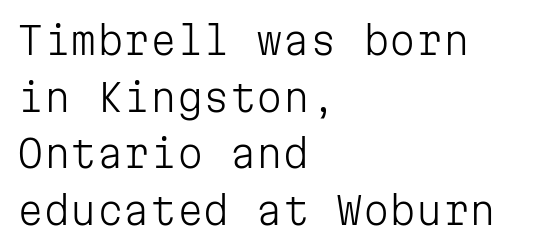
{"serif": "no", "italic": "no", "bold": "no", "weight": "light", "width": "normal", "stroke_contrast": "low", "x_height": "medium", "monospaced": "yes", "underline": "no", "align": "left", "line_spacing": "normal", "line_spacing_ratio": 1.49, "letter_spacing": "normal", "letter_spacing_em": 0.0, "glyph_px": 38}
